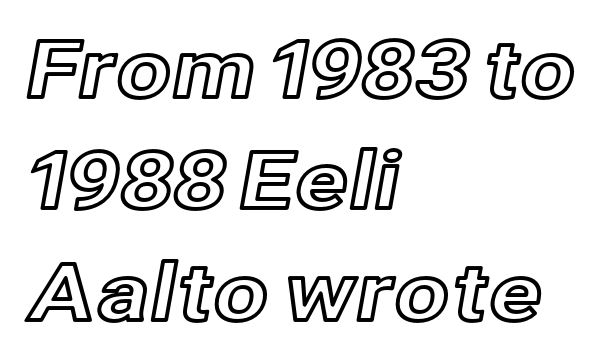
The image shows 79 px text type; set left-aligned, normal line spacing (1.41x), normal letter spacing, not underlined; a medium x-height.
